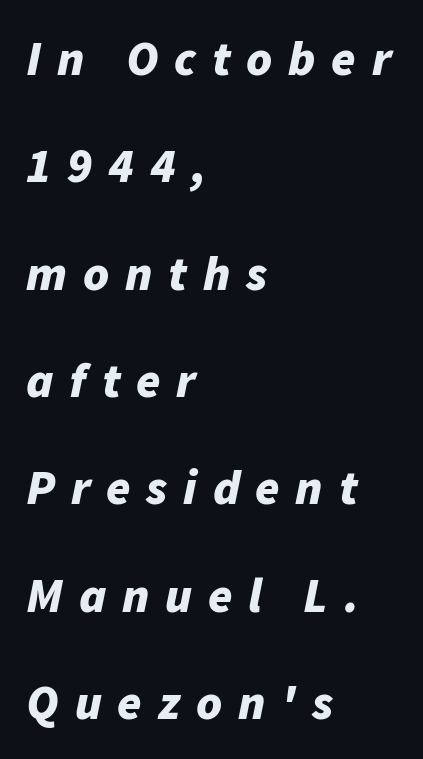
Q: Is the text bold? A: Yes.
Q: Is the text italic (slanted)? A: Yes, it leans right by about 11 degrees.
Q: Is the text underlined? A: No.
Q: How is the paragraph aligned? A: Left-aligned.
Q: Is the spacing between letters normal or unusually wide? A: Unusually wide.
Q: Is the spacing between lines tight, normal or loose? A: Loose.
Q: Width (condensed, normal, or wide)? A: Normal.
Q: Stroke contrast? A: Low.
Q: x-height? A: Medium.
Q: Monospaced? A: No.
